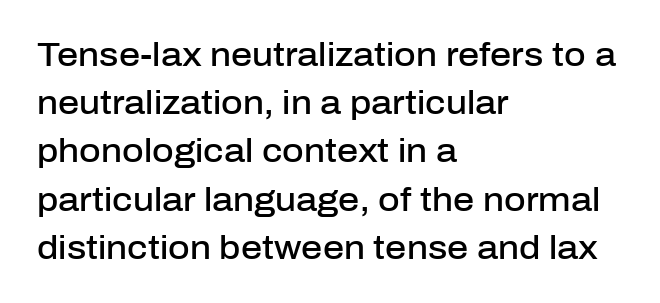
{"serif": "no", "italic": "no", "bold": "semi", "weight": "semibold", "width": "normal", "stroke_contrast": "low", "x_height": "medium", "monospaced": "no", "underline": "no", "align": "left", "line_spacing": "normal", "line_spacing_ratio": 1.46, "letter_spacing": "normal", "letter_spacing_em": 0.0, "glyph_px": 33}
